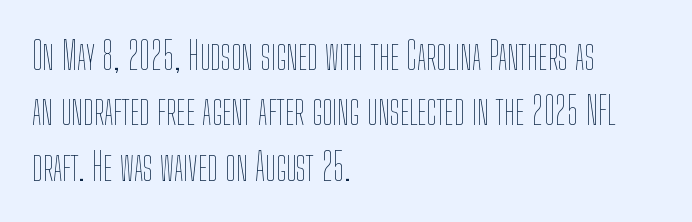
The image shows 38 px thin, condensed type, upright; set left-aligned, normal line spacing (1.46x), normal letter spacing, not underlined; low stroke contrast and a medium x-height.
